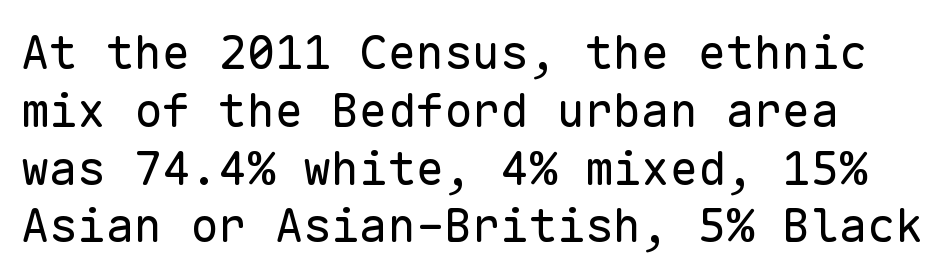
{"serif": "no", "italic": "no", "bold": "no", "weight": "regular", "width": "normal", "stroke_contrast": "low", "x_height": "medium", "monospaced": "yes", "underline": "no", "align": "left", "line_spacing_ratio": 1.23, "letter_spacing": "normal", "letter_spacing_em": 0.0, "glyph_px": 47}
